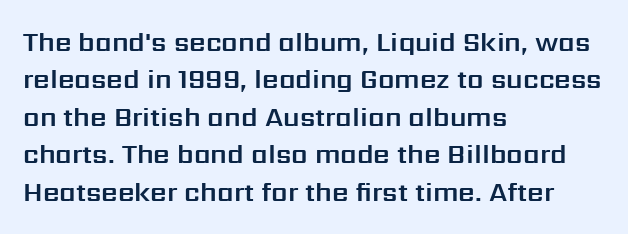
Q: Is the text italic (slanted)? A: No, it is upright.
Q: Is the text underlined? A: No.
Q: How is the paragraph aligned? A: Left-aligned.
Q: Is the spacing between letters normal or unusually wide? A: Normal.
Q: Is the spacing between lines tight, normal or loose? A: Normal.
